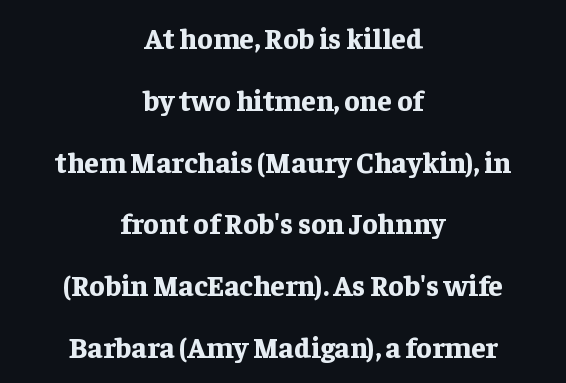
The image shows 29 px bold serif type, upright; set centered, loose line spacing (2.13x), normal letter spacing, not underlined; low stroke contrast and a medium x-height.
